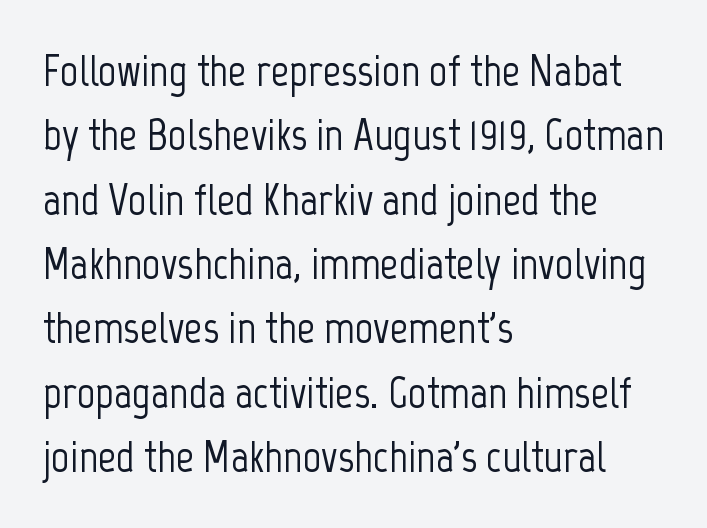
Q: Is the text italic (slanted)? A: No, it is upright.
Q: Is the typeface a serif or a sans-serif typeface? A: Sans-serif.
Q: Is the text underlined? A: No.
Q: How is the paragraph aligned? A: Left-aligned.
Q: Is the spacing between letters normal or unusually wide? A: Normal.
Q: Is the spacing between lines tight, normal or loose? A: Normal.
Q: Width (condensed, normal, or wide)? A: Condensed.
Q: Stroke contrast? A: Low.
Q: x-height? A: Medium.
Q: Monospaced? A: No.
